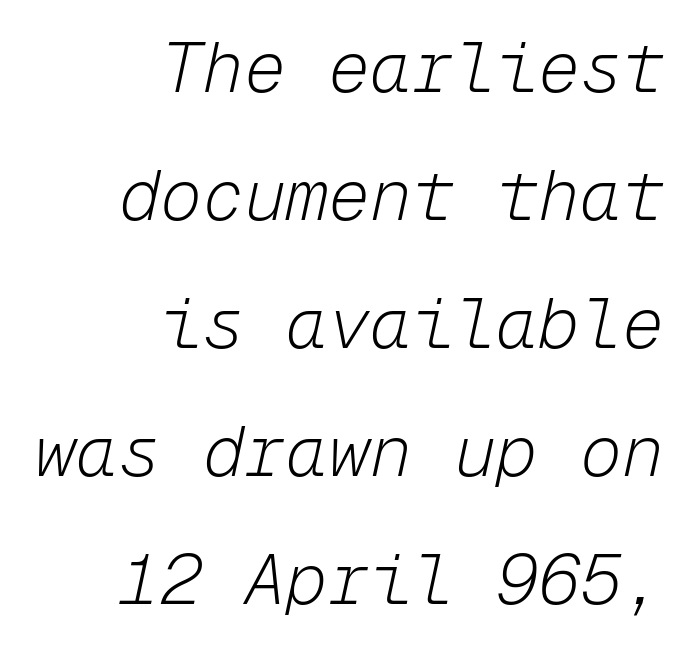
Q: Is the text bold? A: No.
Q: Is the text italic (slanted)? A: Yes, it leans right by about 12 degrees.
Q: Is the text underlined? A: No.
Q: How is the paragraph aligned? A: Right-aligned.
Q: Is the spacing between letters normal or unusually wide? A: Normal.
Q: Width (condensed, normal, or wide)? A: Normal.
Q: Stroke contrast? A: Low.
Q: x-height? A: Medium.
Q: Monospaced? A: Yes.
